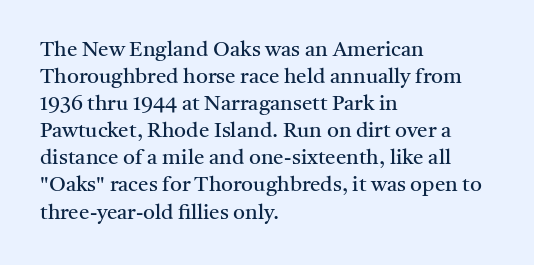
{"italic": "no", "bold": "no", "underline": "no", "align": "left", "line_spacing": "normal", "line_spacing_ratio": 1.29, "letter_spacing": "normal", "letter_spacing_em": 0.0, "glyph_px": 21}
